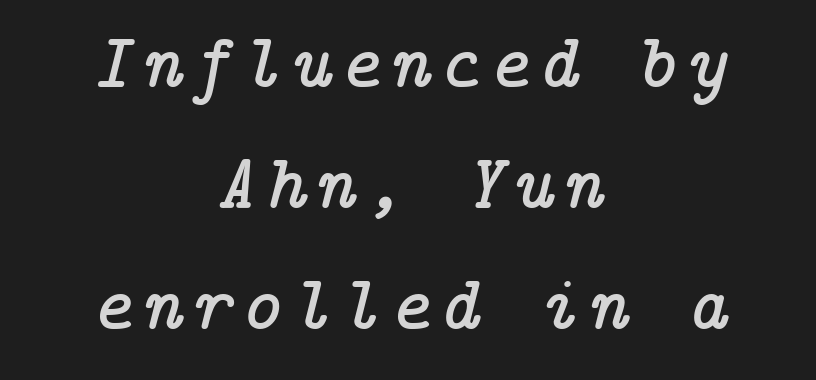
Reading down the block, each line starts at a different indent, mirrored at its end. Check where the strokes stop: tiny serifs finish them off. If you drew a line through each stem, it would be angled. Leading: standard. Check the space under the baseline: it is left empty.
